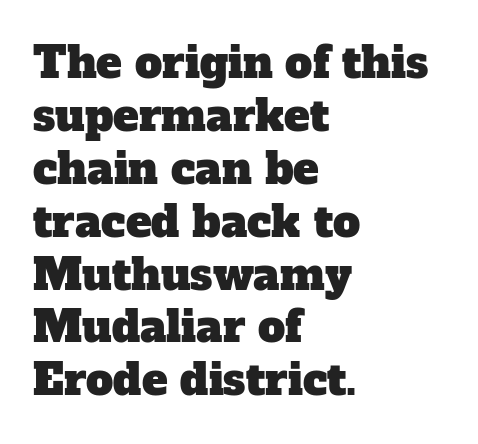
The image shows 43 px serif type; set left-aligned, line spacing 1.23x, normal letter spacing, not underlined; low stroke contrast and a medium x-height.
